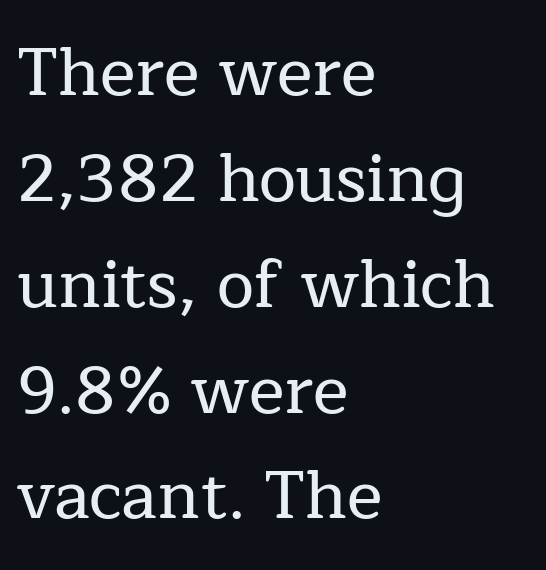
{"serif": "yes", "italic": "no", "width": "normal", "stroke_contrast": "low", "x_height": "medium", "monospaced": "no", "underline": "no", "align": "left", "line_spacing": "normal", "line_spacing_ratio": 1.58, "letter_spacing": "normal", "letter_spacing_em": 0.0, "glyph_px": 67}
